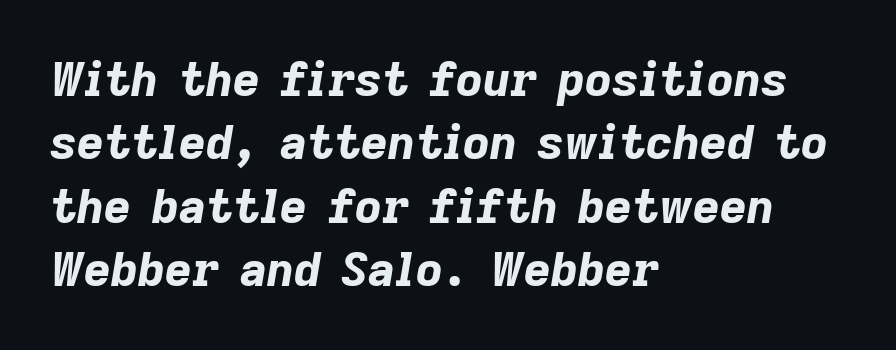
A typesetter would call this proportional, since set widths differ per character. Spacing between characters is what you'd get straight out of the box. Does the weight exceed regular? Yes, all the way to bold. The zone under the glyphs is completely vacant. The whole block is typeset with a tilt.
